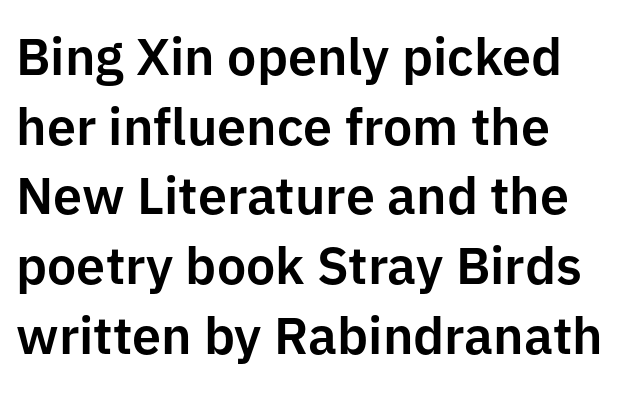
{"serif": "no", "italic": "no", "width": "normal", "stroke_contrast": "low", "x_height": "medium", "monospaced": "no", "underline": "no", "align": "left", "line_spacing": "normal", "line_spacing_ratio": 1.34, "letter_spacing": "normal", "letter_spacing_em": 0.0, "glyph_px": 52}
